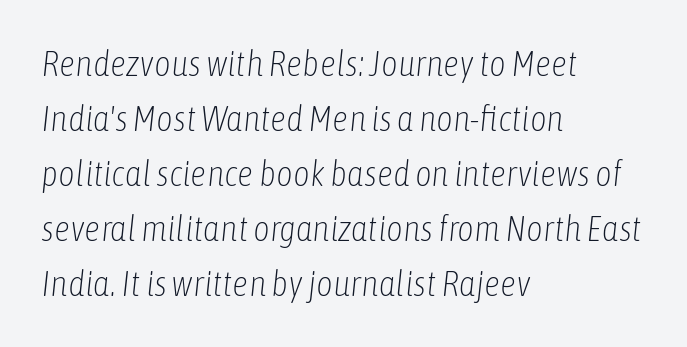
Stroke mass is kept to a normal reading level or below. Is this a fixed-width face? No — the glyphs have proportional, varying widths. Every row of glyphs begins at an identical x-position on the left. If you measured baseline to baseline, you'd find a middling distance. You could call the tracking neutral — neither tight nor loose. Letters rest on an invisible, unmarked baseline.
